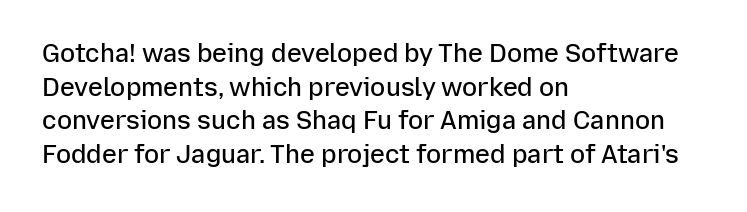
The image shows 25 px text type, upright; set left-aligned, normal line spacing (1.35x), normal letter spacing, not underlined.
